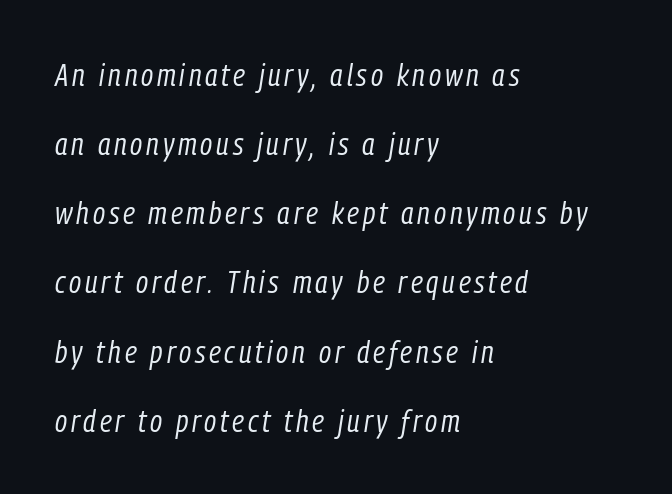
The image shows 31 px regular-weight, condensed type, italic (leaning right); set left-aligned, loose line spacing (2.23x), not underlined; low stroke contrast and a medium x-height.
